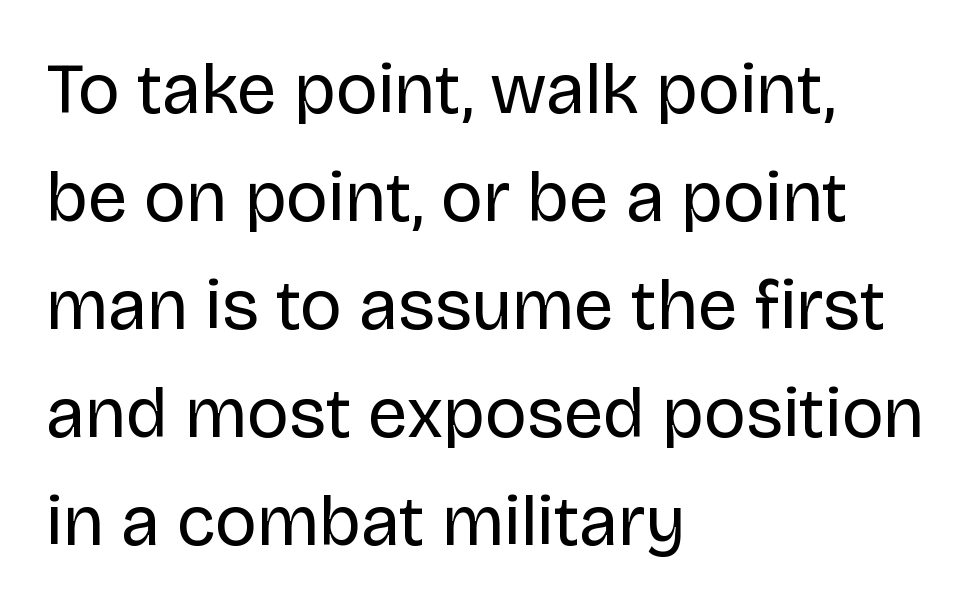
{"serif": "no", "italic": "no", "bold": "no", "weight": "regular", "width": "normal", "stroke_contrast": "low", "x_height": "large", "monospaced": "no", "underline": "no", "align": "left", "line_spacing": "normal", "line_spacing_ratio": 1.52, "letter_spacing": "normal", "letter_spacing_em": 0.0, "glyph_px": 71}
